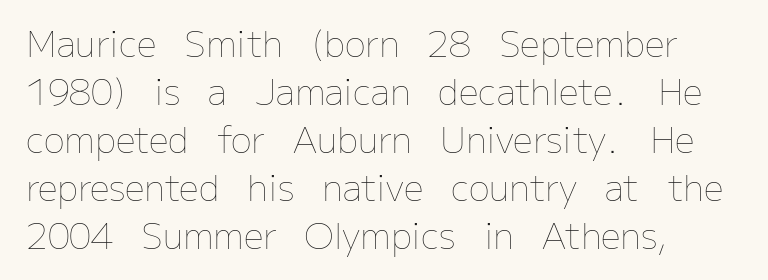
Weight: in the light-to-regular range. Quick note: interline space is typical. Think of a printed novel: that variable character pitch is what you see here. The font's upright variant was chosen for this text. These lines are set flush left with a ragged right edge.
